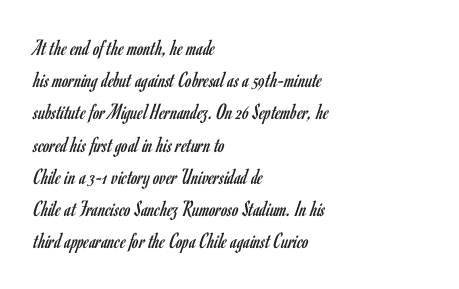
{"bold": "no", "underline": "no", "align": "left", "line_spacing": "normal", "line_spacing_ratio": 1.4, "letter_spacing": "normal", "letter_spacing_em": 0.0, "glyph_px": 23}
